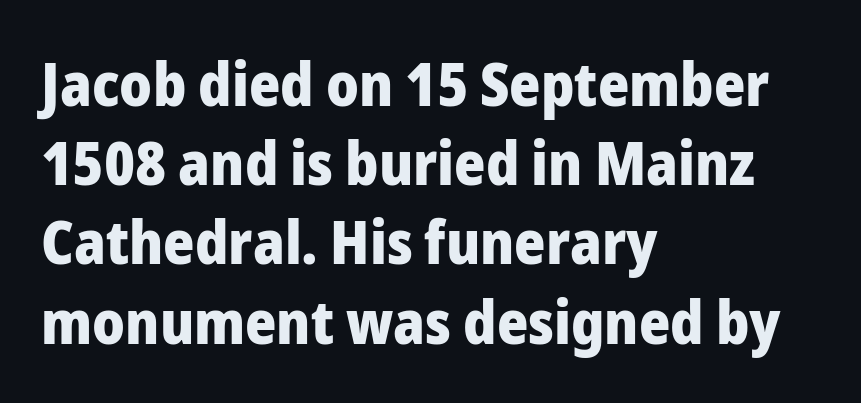
{"serif": "no", "italic": "no", "bold": "yes", "weight": "heavy", "width": "normal", "stroke_contrast": "low", "x_height": "medium", "monospaced": "no", "underline": "no", "align": "left", "line_spacing": "normal", "line_spacing_ratio": 1.32, "letter_spacing": "normal", "letter_spacing_em": 0.0, "glyph_px": 60}
